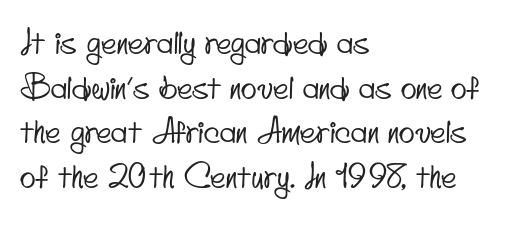
The image shows 33 px condensed sans-serif type; set left-aligned, normal line spacing (1.35x), normal letter spacing, not underlined; low stroke contrast and a small x-height.
